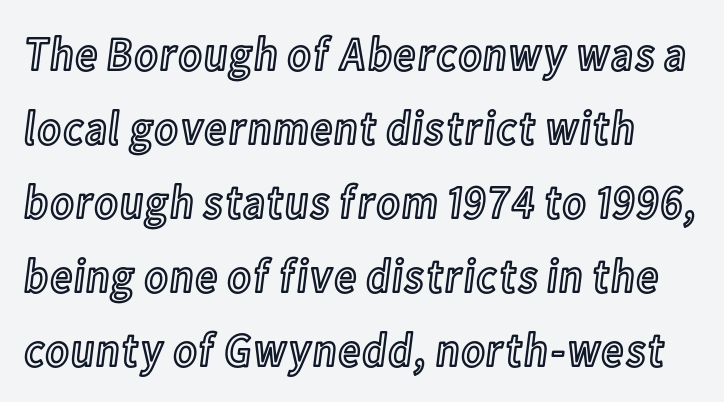
Q: Is the text italic (slanted)? A: Yes.
Q: Is the text underlined? A: No.
Q: Is the spacing between letters normal or unusually wide? A: Normal.
Q: Is the spacing between lines tight, normal or loose? A: Normal.
Q: Width (condensed, normal, or wide)? A: Condensed.
Q: x-height? A: Medium.
Q: Monospaced? A: No.
